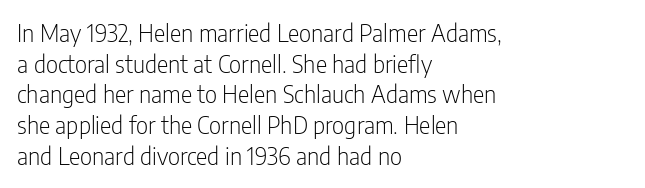
The image shows 24 px text type, upright; set left-aligned, normal line spacing (1.28x), normal letter spacing, not underlined.
